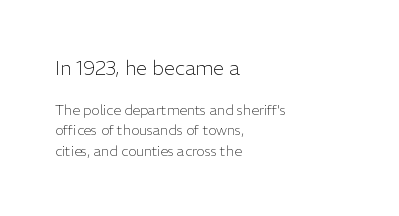
The image shows 20 px text type, upright; set left-aligned, normal line spacing (1.48x), normal letter spacing, not underlined; the first (top) block is 1.43x larger.
